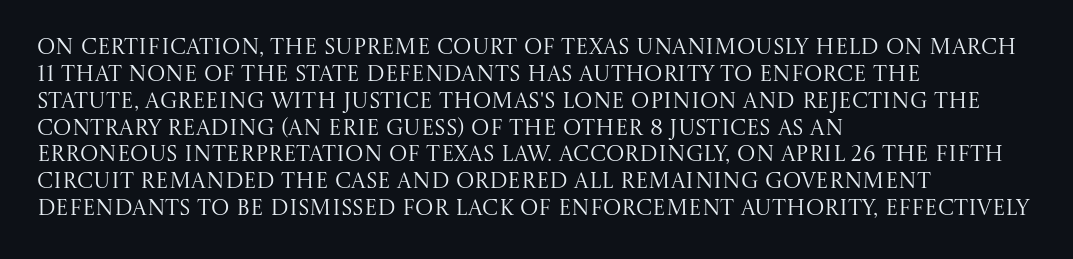
Honestly, the letter spacing is just normal — you wouldn't notice it. A student would call this left alignment; a typographer would say flush left, rag right. The font sits on the lighter half of the weight spectrum, regular included. Just letters on the line, the space beneath them empty.
